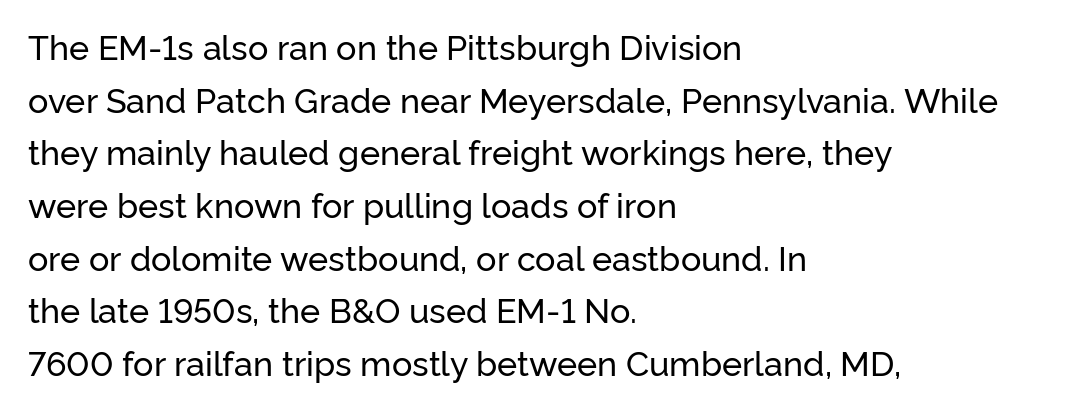
Q: Is the text italic (slanted)? A: No, it is upright.
Q: Is the typeface a serif or a sans-serif typeface? A: Sans-serif.
Q: Is the text underlined? A: No.
Q: How is the paragraph aligned? A: Left-aligned.
Q: Is the spacing between letters normal or unusually wide? A: Normal.
Q: Is the spacing between lines tight, normal or loose? A: Normal.
Q: Width (condensed, normal, or wide)? A: Normal.
Q: Stroke contrast? A: Low.
Q: x-height? A: Medium.
Q: Monospaced? A: No.
